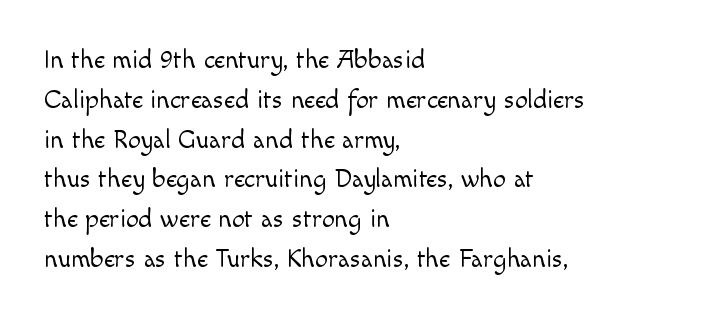
Nobody touched the tracking dial on this one. Line starts are locked; line ends wander. The block of text has a typical density, with ordinary space between rows. The glyphs are unaccompanied by any horizontal stroke below them. Notice how the stems are strictly vertical — no italics here. These glyphs show unthickened strokes, regular width or finer.
